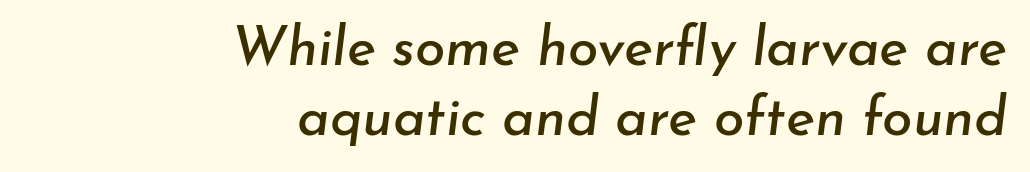
Nobody touched the tracking dial on this one. This is oblique type, the kind used for emphasis or titles. Is there much room between lines? A standard amount, neither cramped nor airy. The paragraph shown leans on its right margin. Check under the words: just untouched page.
